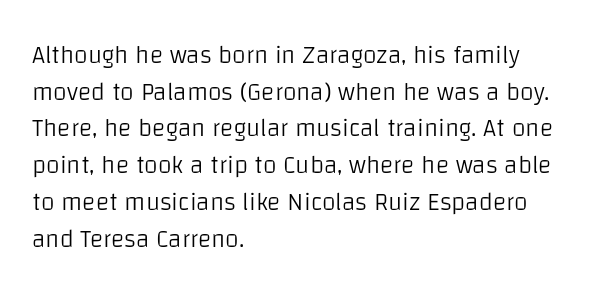
The image shows 25 px text type, upright; set left-aligned, normal line spacing (1.47x), normal letter spacing, not underlined.
